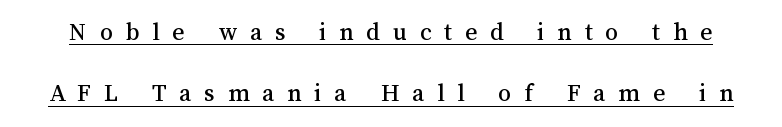
A typesetter would call this heavily tracked-out type. Compared with undecorated copy, this sample adds a rule below the words. Ordinary non-slanted type is in use. Baseline-to-baseline distance is far greater than the letter height.
